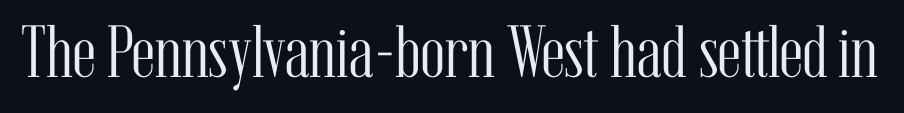
Q: Is the text bold? A: No.
Q: Is the text italic (slanted)? A: No, it is upright.
Q: Is the typeface a serif or a sans-serif typeface? A: Serif.
Q: Is the text underlined? A: No.
Q: Is the spacing between letters normal or unusually wide? A: Normal.
Q: Width (condensed, normal, or wide)? A: Condensed.
Q: Stroke contrast? A: Medium.
Q: x-height? A: Medium.
Q: Monospaced? A: No.
